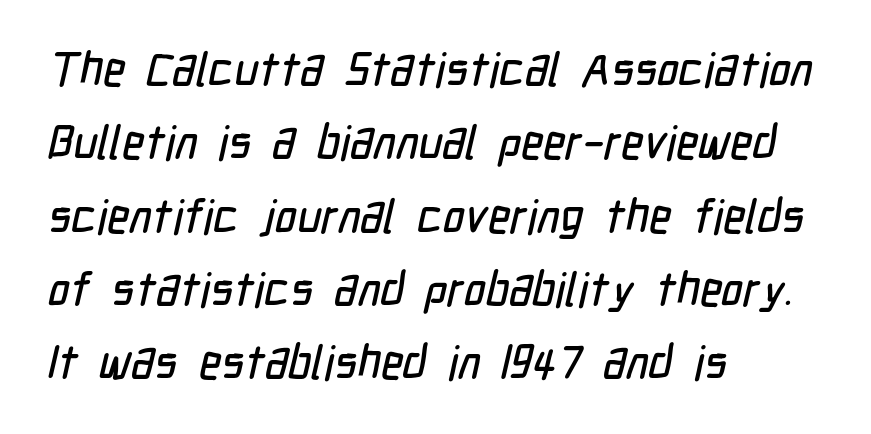
Q: Is the typeface a serif or a sans-serif typeface? A: Sans-serif.
Q: Is the text underlined? A: No.
Q: How is the paragraph aligned? A: Left-aligned.
Q: Is the spacing between letters normal or unusually wide? A: Normal.
Q: Is the spacing between lines tight, normal or loose? A: Normal.
Q: Width (condensed, normal, or wide)? A: Condensed.
Q: Stroke contrast? A: Low.
Q: x-height? A: Medium.
Q: Monospaced? A: No.
